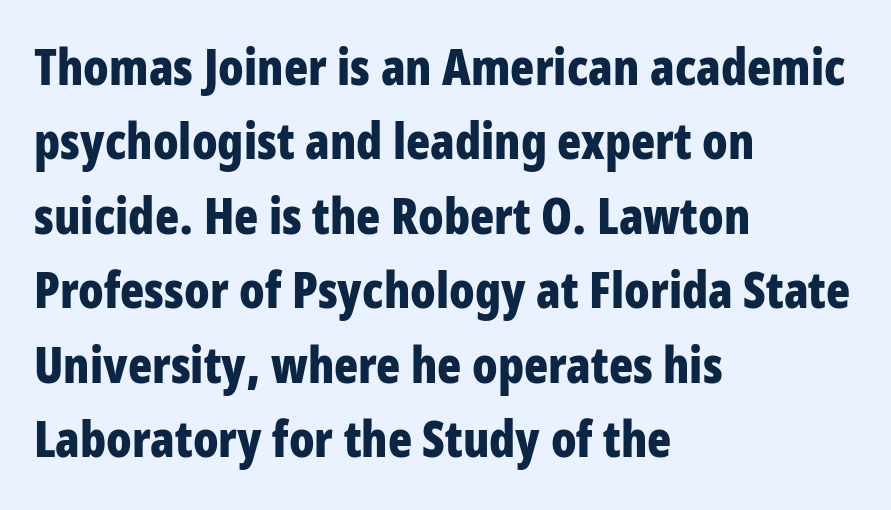
{"serif": "no", "italic": "no", "bold": "yes", "weight": "bold", "width": "condensed", "stroke_contrast": "low", "x_height": "large", "monospaced": "no", "underline": "no", "align": "left", "line_spacing": "normal", "line_spacing_ratio": 1.49, "letter_spacing": "normal", "letter_spacing_em": 0.0, "glyph_px": 50}
